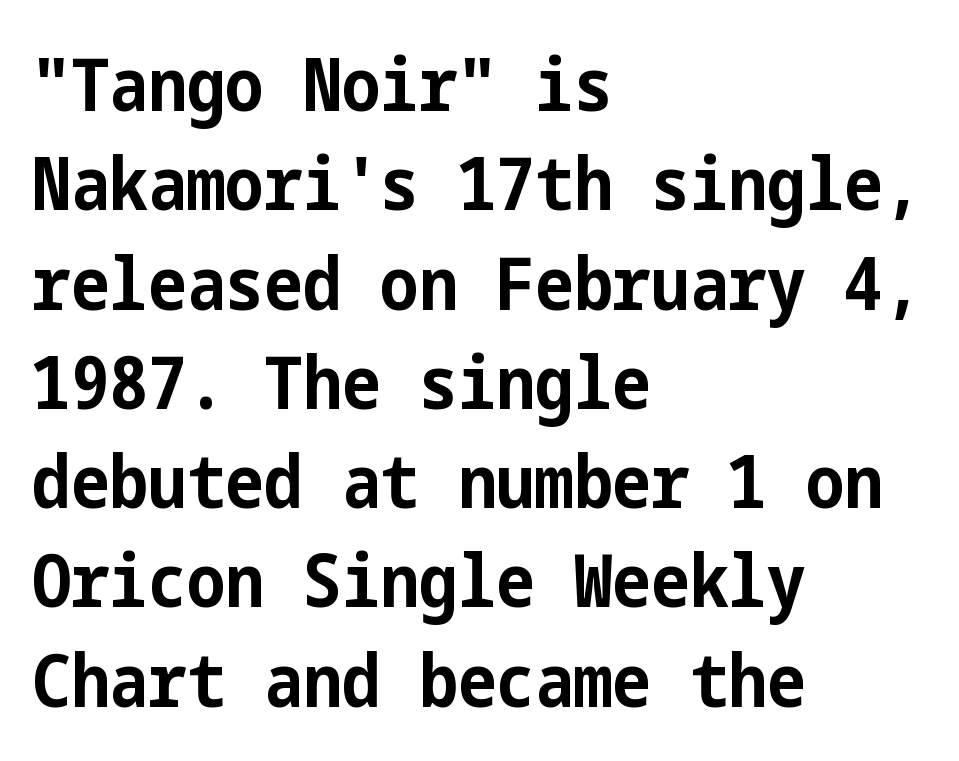
Q: Is the text bold? A: Yes.
Q: Is the text italic (slanted)? A: No, it is upright.
Q: Is the typeface a serif or a sans-serif typeface? A: Sans-serif.
Q: Is the text underlined? A: No.
Q: How is the paragraph aligned? A: Left-aligned.
Q: Is the spacing between letters normal or unusually wide? A: Normal.
Q: Is the spacing between lines tight, normal or loose? A: Normal.
Q: Width (condensed, normal, or wide)? A: Condensed.
Q: Stroke contrast? A: Low.
Q: x-height? A: Medium.
